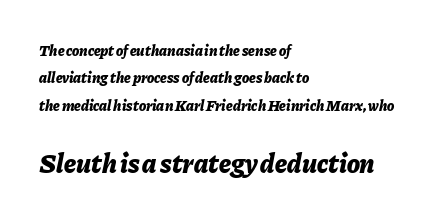
The image shows 27 px bold type, italic (leaning right); set left-aligned, line spacing 1.83x, normal letter spacing, not underlined; the second (bottom) block is 1.8x larger.
